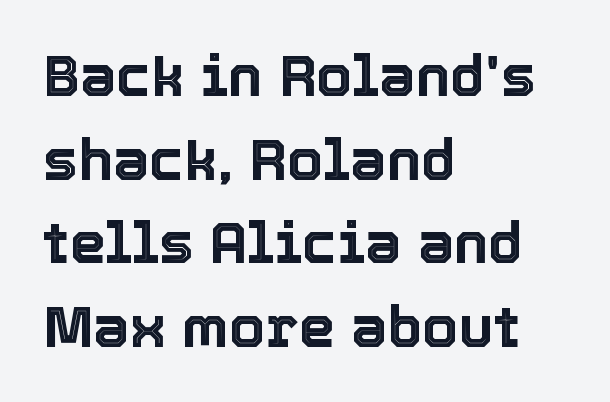
{"italic": "no", "width": "normal", "x_height": "medium", "monospaced": "no", "underline": "no", "align": "left", "line_spacing": "normal", "line_spacing_ratio": 1.44, "letter_spacing": "normal", "letter_spacing_em": 0.0, "glyph_px": 58}
